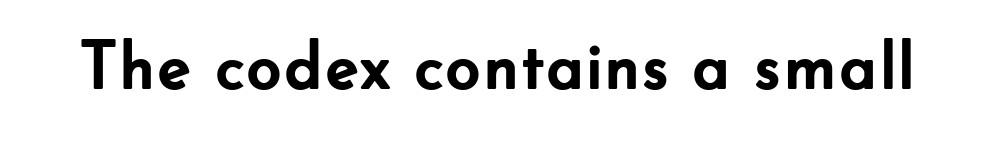
Quick note: not italic, upright. Unlike a traditional serif, this face leaves its strokes unadorned. Thick stems and heavy bowls — unmistakably bold. The passage shown is not underscored anywhere. Looks like regular typesetting: each glyph gets only the width it needs. Compared with typical body copy, the letter spacing here is the same.
